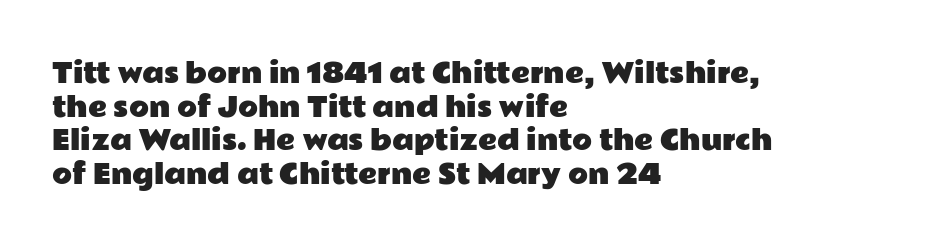
The image shows 26 px text type, upright; set left-aligned, normal line spacing (1.29x), normal letter spacing, not underlined.
